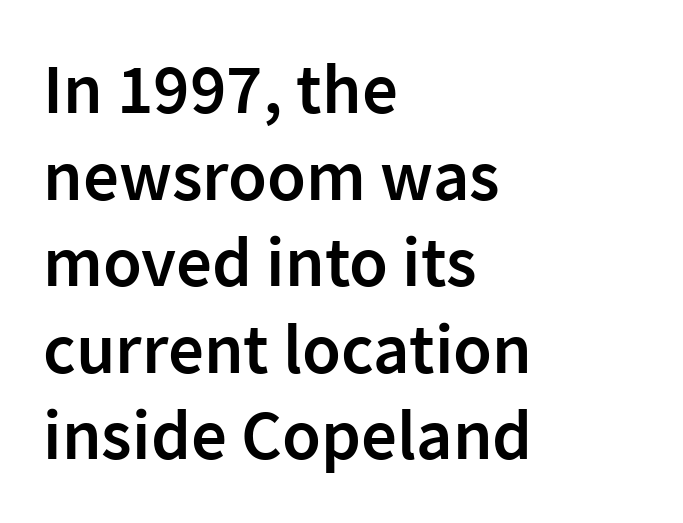
The image shows 71 px semibold sans-serif type, upright; set left-aligned, line spacing 1.22x, normal letter spacing, not underlined; low stroke contrast and a medium x-height.
